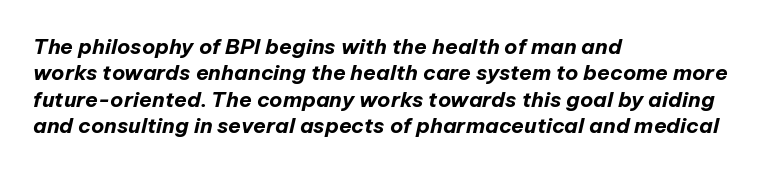
Short note: letters normally spaced. Slant detected: the letters are inclined. The strokes are fattened all the way to bold. The rag falls on the right side of this text block. Any mark beneath the type? The region is blank.
